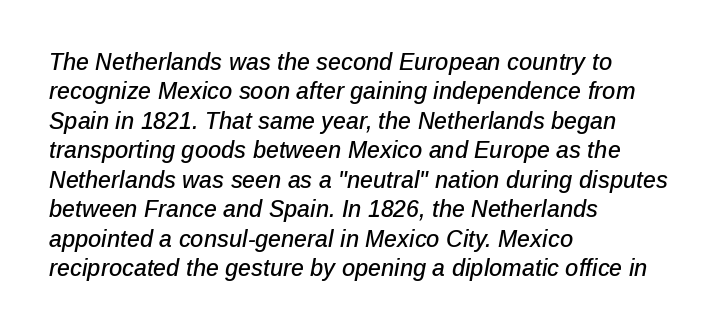
Glance below the letters and you will spot only blank space. All the whitespace from short lines collects on the right. Notice how descenders clear the ascenders below comfortably — that's standard leading. Observe the ordinary spacing: letters are neighbours, not strangers.
